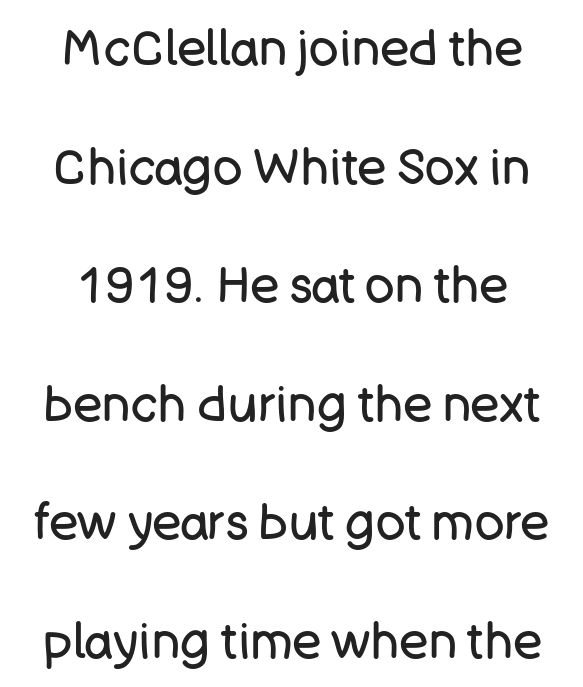
In terms of letterspacing, this is plain default setting. Stroke terminals: plain, sans-serif. The space beneath each line is pristine and unruled. This reads as an unemphasized weight, regular at the heaviest. Rendered with straight, roman letterforms.
